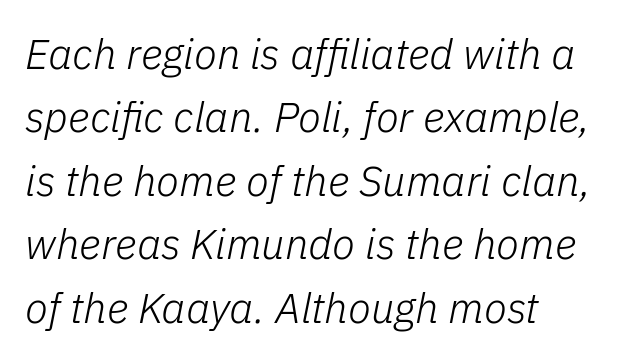
Counters stay open thanks to moderate or lighter strokes. Words appear dense and cohesive because spacing is normal. This rendering features lettering with no underline. What's the leading like? Ordinary, nothing unusual.
